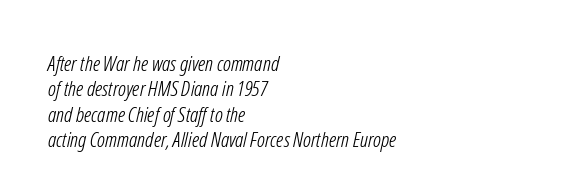
The image shows 21 px text type; set left-aligned, line spacing 1.21x, normal letter spacing, not underlined.
